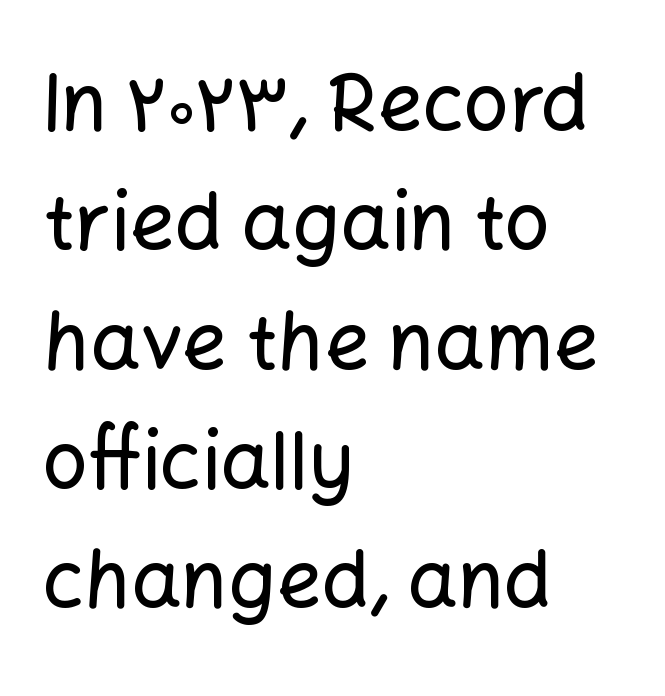
Inter-character spacing is left at the font's built-in metrics. Each letter keeps its own natural width here, so spacing adapts to shape. Left-aligned paragraph, ragged on the right. Each row of text sits above clean, open space.
